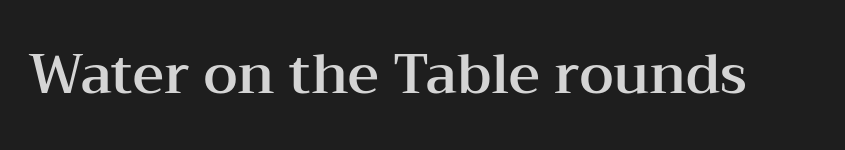
Letter spacing: default. Descender tails drop into unmarked territory. The rendering uses natural spacing where letterforms have individual widths. Vertical strokes here are truly vertical. To sum up the face: it has serifs.
